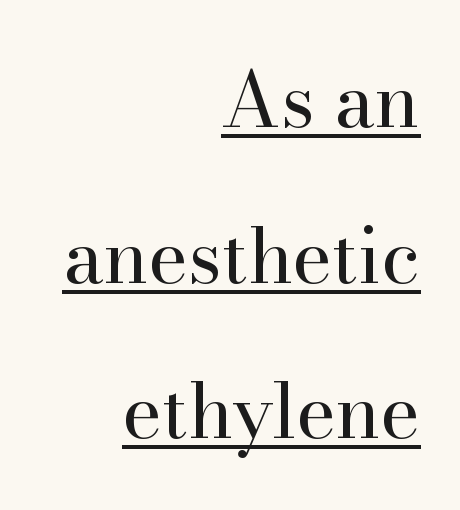
In CSS terms this would be text-align: right. Varying glyph widths throughout — classic text-font behaviour. The font is comparable to plain body text, perhaps lighter. I'd call this a serif setting — the letters wear small feet.
